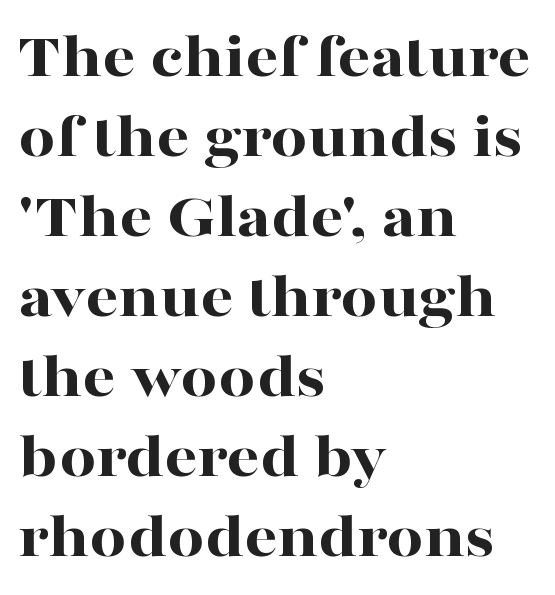
The image shows 65 px bold, wide serif type, upright; set left-aligned, line spacing 1.23x, normal letter spacing, not underlined; high stroke contrast and a medium x-height.
